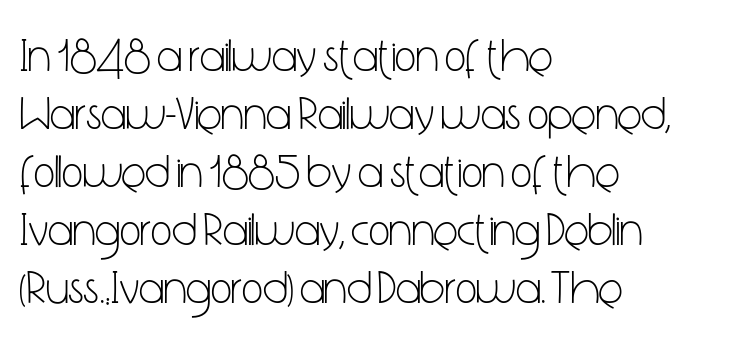
Q: Is the text bold? A: No.
Q: Is the text italic (slanted)? A: No, it is upright.
Q: Is the typeface a serif or a sans-serif typeface? A: Sans-serif.
Q: Is the text underlined? A: No.
Q: How is the paragraph aligned? A: Left-aligned.
Q: Is the spacing between letters normal or unusually wide? A: Normal.
Q: Is the spacing between lines tight, normal or loose? A: Normal.
Q: Width (condensed, normal, or wide)? A: Condensed.
Q: Stroke contrast? A: Low.
Q: x-height? A: Medium.
Q: Monospaced? A: No.
